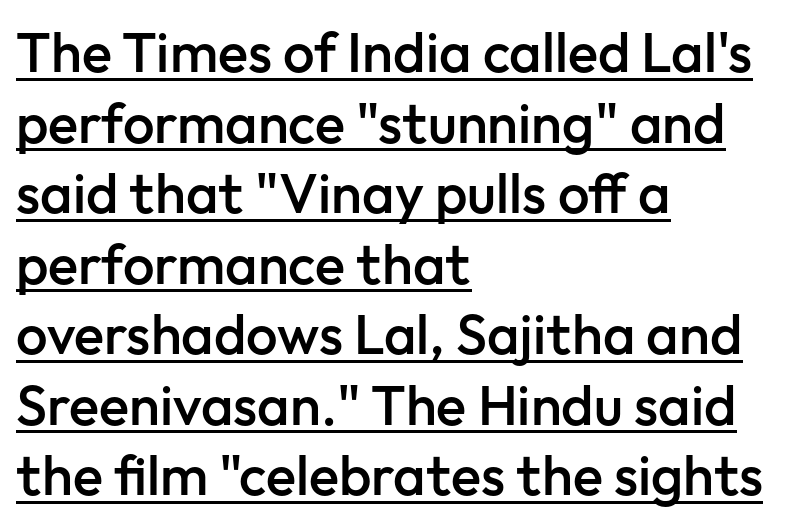
Q: Is the text bold? A: Semi-bold.
Q: Is the text italic (slanted)? A: No, it is upright.
Q: Is the typeface a serif or a sans-serif typeface? A: Sans-serif.
Q: Is the text underlined? A: Yes.
Q: How is the paragraph aligned? A: Left-aligned.
Q: Is the spacing between letters normal or unusually wide? A: Normal.
Q: Is the spacing between lines tight, normal or loose? A: Normal.
Q: Width (condensed, normal, or wide)? A: Normal.
Q: Stroke contrast? A: Low.
Q: x-height? A: Medium.
Q: Monospaced? A: No.
